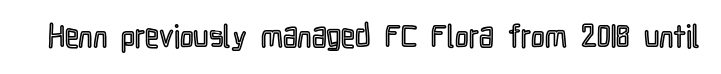
The image shows 31 px condensed type, upright; set normal letter spacing, not underlined; a medium x-height.
